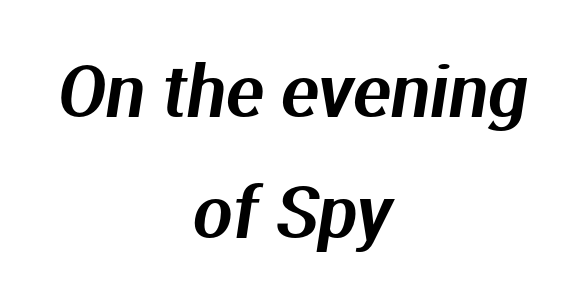
No extra tracking has been applied to these lines. Each letter's strokes conclude bluntly, with no projecting serifs. Do the characters align in a grid? No, the font is proportional. Underlining? Definitely not there. Neither beginnings nor endings align; midpoints do.
